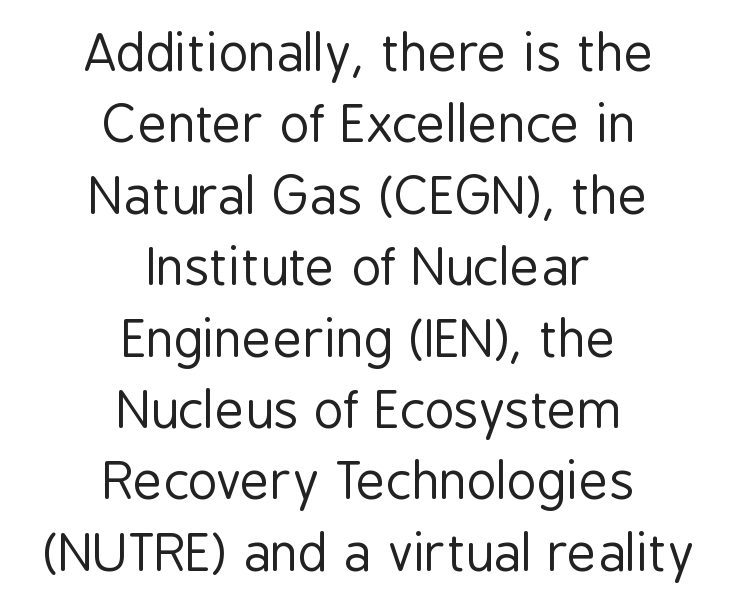
Q: Is the text bold? A: No.
Q: Is the text italic (slanted)? A: No, it is upright.
Q: Is the typeface a serif or a sans-serif typeface? A: Sans-serif.
Q: Is the text underlined? A: No.
Q: How is the paragraph aligned? A: Centered.
Q: Is the spacing between letters normal or unusually wide? A: Normal.
Q: Is the spacing between lines tight, normal or loose? A: Normal.
Q: Width (condensed, normal, or wide)? A: Condensed.
Q: Stroke contrast? A: Low.
Q: x-height? A: Medium.
Q: Monospaced? A: No.
